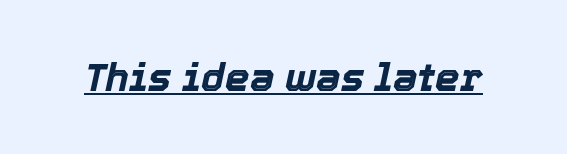
{"italic": "yes", "lean": "right", "slant_degrees": 12, "bold": "yes", "weight": "bold", "width": "normal", "x_height": "medium", "monospaced": "no", "underline": "yes", "letter_spacing": "normal", "letter_spacing_em": 0.0, "glyph_px": 39}
